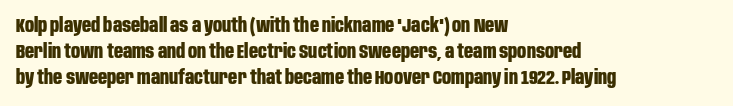
Leftover space on each line is placed entirely after the last word. Honestly, the row spacing looks completely unremarkable. This sample uses an upright cut, with every glyph sitting square on the baseline. A typesetter would call this zero additional tracking. Check the space under the baseline: it is left empty.
